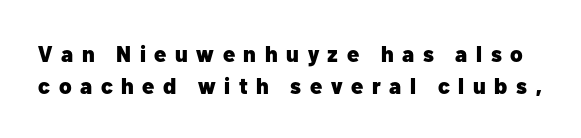
Interline gaps are of average width in this sample. You could only call the tracking loose — the letters float apart. The area under the type is left untouched. Weight check: bold — yes, fully. Nope, not italic — everything's standing straight.
